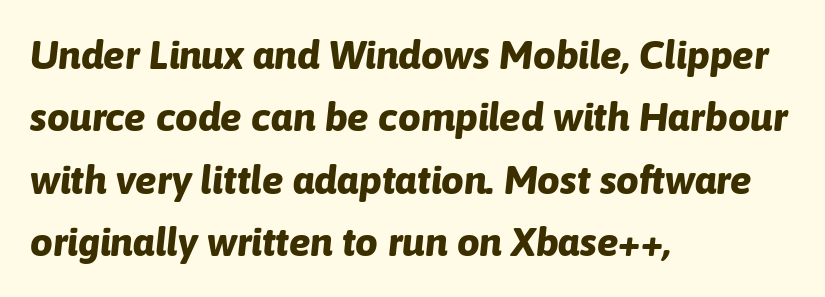
The image shows 40 px bold type, italic (leaning right); set left-aligned, normal line spacing (1.56x), normal letter spacing, not underlined; low stroke contrast and a medium x-height.
